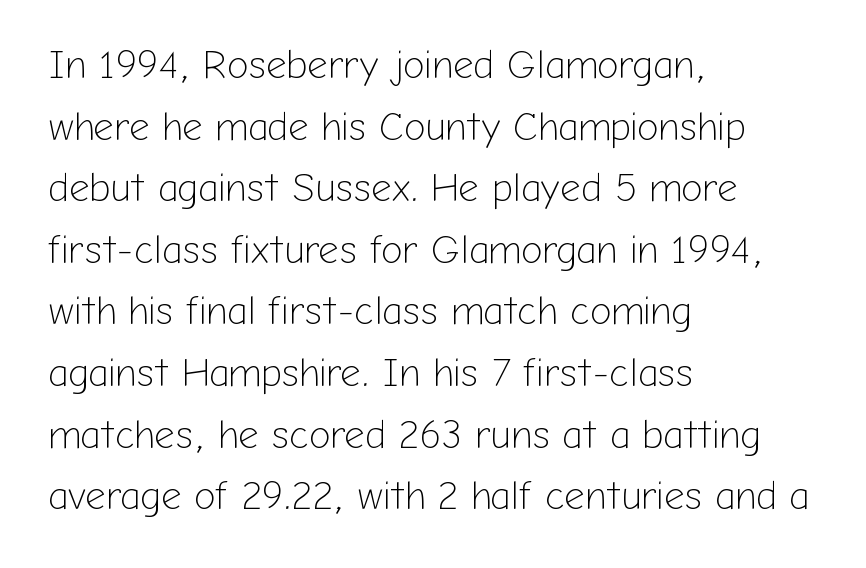
{"serif": "no", "italic": "no", "bold": "no", "weight": "light", "width": "normal", "stroke_contrast": "low", "x_height": "medium", "monospaced": "no", "underline": "no", "align": "left", "line_spacing": "normal", "line_spacing_ratio": 1.54, "letter_spacing": "normal", "letter_spacing_em": 0.0, "glyph_px": 40}
